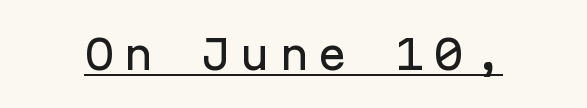
The image shows 40 px sans-serif type, upright, monospaced; set unusually wide letter spacing (+0.22 em), underlined; low stroke contrast and a medium x-height.
